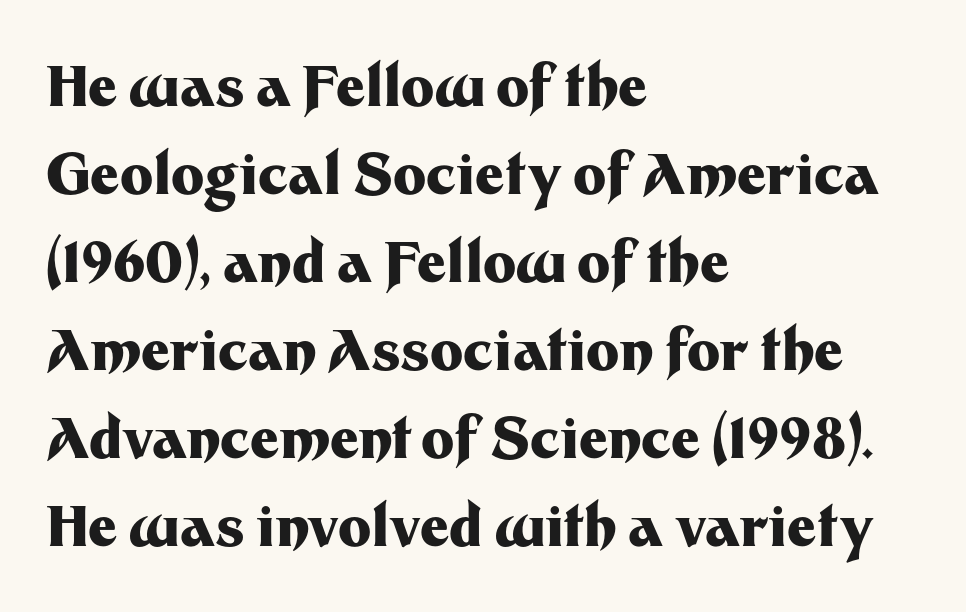
Q: Is the text bold? A: Yes.
Q: Is the text italic (slanted)? A: No, it is upright.
Q: Is the typeface a serif or a sans-serif typeface? A: Sans-serif.
Q: Is the text underlined? A: No.
Q: How is the paragraph aligned? A: Left-aligned.
Q: Is the spacing between letters normal or unusually wide? A: Normal.
Q: Is the spacing between lines tight, normal or loose? A: Normal.
Q: Width (condensed, normal, or wide)? A: Normal.
Q: Stroke contrast? A: Medium.
Q: x-height? A: Medium.
Q: Monospaced? A: No.
